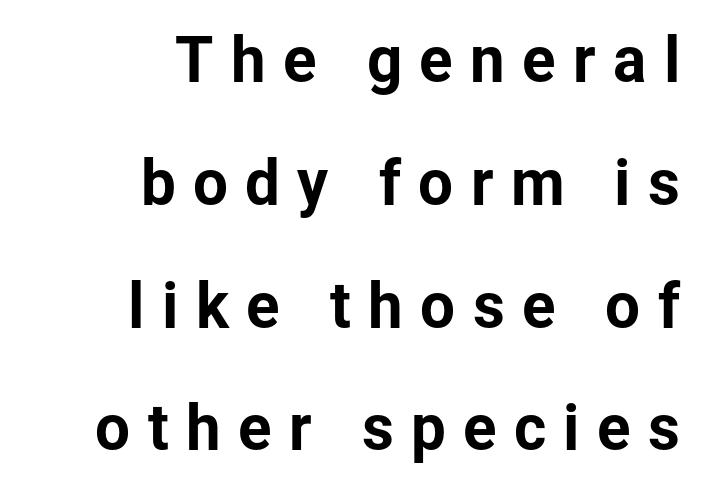
Q: Is the text italic (slanted)? A: No, it is upright.
Q: Is the typeface a serif or a sans-serif typeface? A: Sans-serif.
Q: Is the text underlined? A: No.
Q: How is the paragraph aligned? A: Right-aligned.
Q: Is the spacing between letters normal or unusually wide? A: Unusually wide.
Q: Is the spacing between lines tight, normal or loose? A: Loose.
Q: Width (condensed, normal, or wide)? A: Normal.
Q: Stroke contrast? A: Low.
Q: x-height? A: Medium.
Q: Monospaced? A: No.
